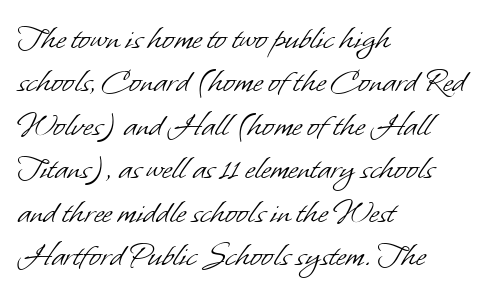
A typesetter would label this face a sans. Here the designer chose a conventional face with non-uniform glyph widths. Nobody drew a line under any word here. Layout note: lines flush left. The passage shown has conventional tracking throughout. On a weight scale, this lands at 450 or below.
